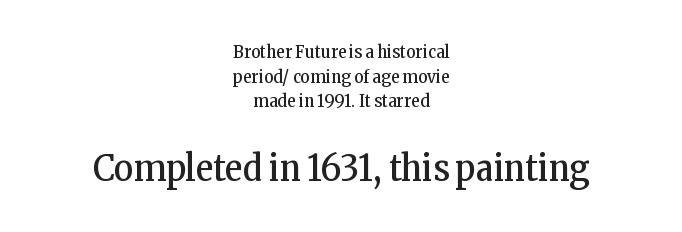
These lines stack symmetrically, like a column narrowing and widening about its center. No extra ink here — the face is not bold. A normal amount of white space separates one row of letters from the next. Decoration check: the copy has no underline. Glyph-to-glyph distance matches everyday printed text. Spacing verdict: proportional, widths tailored to each character.
